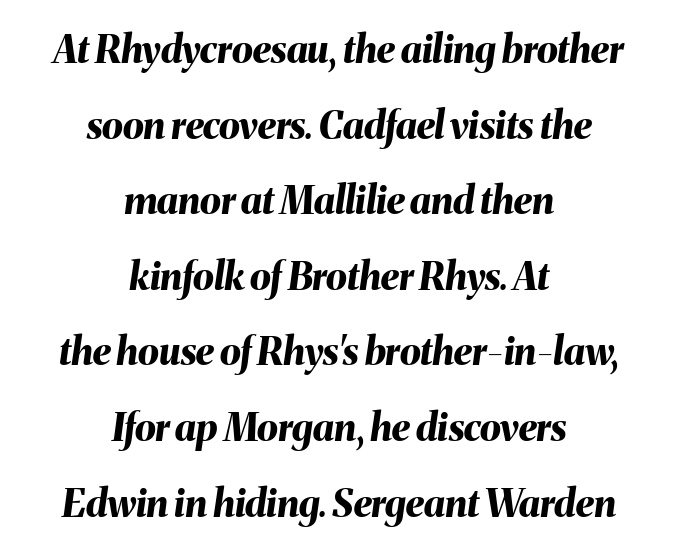
The image shows 38 px bold type, italic (leaning right); set centered, loose line spacing (1.99x), normal letter spacing, not underlined; medium stroke contrast and a medium x-height.
